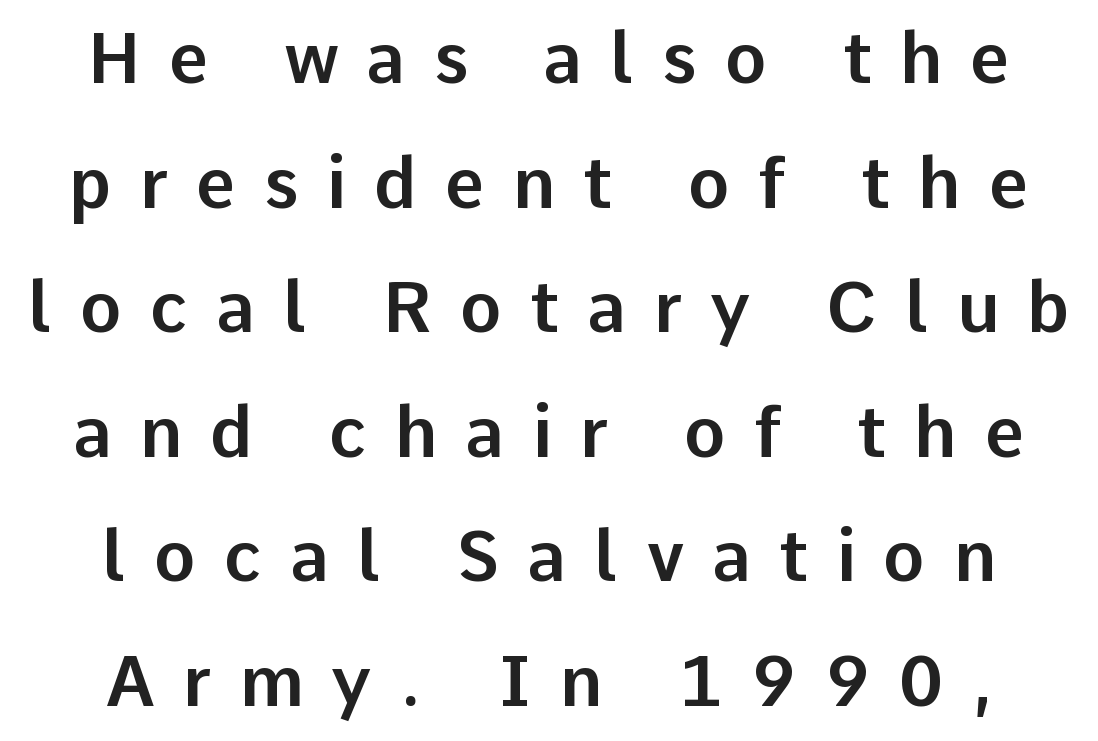
Q: Is the text italic (slanted)? A: No, it is upright.
Q: Is the typeface a serif or a sans-serif typeface? A: Sans-serif.
Q: Is the text underlined? A: No.
Q: How is the paragraph aligned? A: Centered.
Q: Is the spacing between letters normal or unusually wide? A: Unusually wide.
Q: Width (condensed, normal, or wide)? A: Normal.
Q: Stroke contrast? A: Low.
Q: x-height? A: Medium.
Q: Monospaced? A: No.
